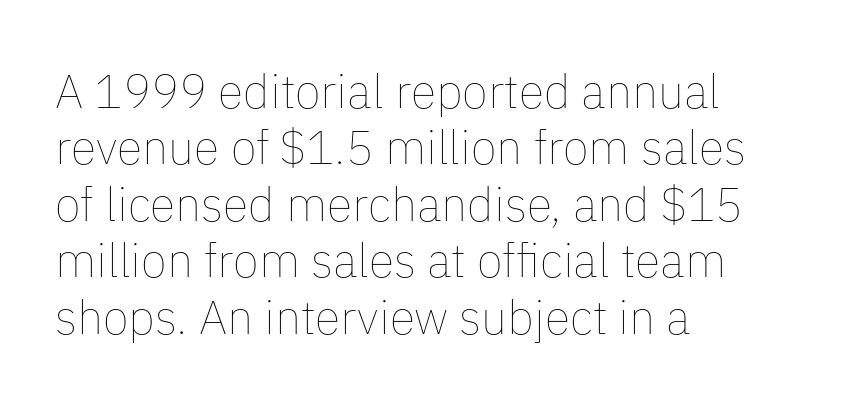
Q: Is the text bold? A: No.
Q: Is the text italic (slanted)? A: No, it is upright.
Q: Is the text underlined? A: No.
Q: How is the paragraph aligned? A: Left-aligned.
Q: Is the spacing between letters normal or unusually wide? A: Normal.
Q: Width (condensed, normal, or wide)? A: Normal.
Q: Stroke contrast? A: Low.
Q: x-height? A: Medium.
Q: Monospaced? A: No.
